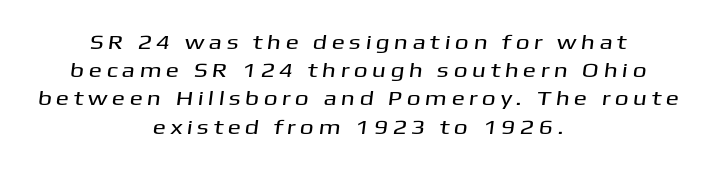
The horizontal fit of the characters is loose and conspicuously gappy. This rendering uses center alignment, leaving both contours irregular but symmetric. The leading is moderate, giving the passage an even texture. Lines of text with bare space underneath.
